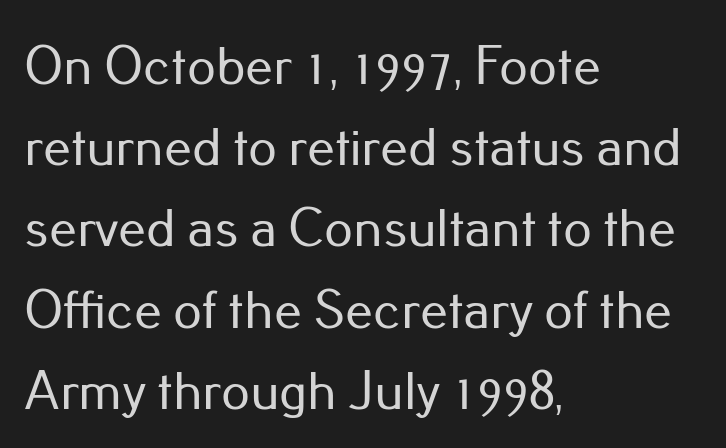
The image shows 56 px sans-serif type, upright; set left-aligned, normal line spacing (1.45x), normal letter spacing, not underlined; low stroke contrast and a small x-height.
